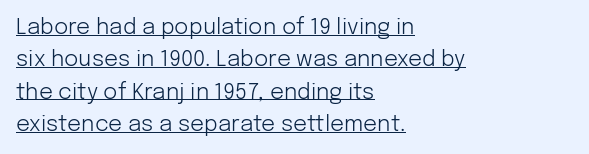
{"italic": "no", "bold": "no", "underline": "yes", "align": "left", "line_spacing": "normal", "line_spacing_ratio": 1.47, "letter_spacing": "normal", "letter_spacing_em": 0.0, "glyph_px": 22}
